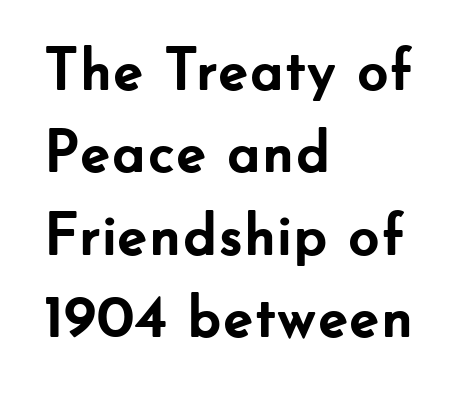
The image shows 61 px semibold sans-serif type, upright; set left-aligned, normal line spacing (1.35x), normal letter spacing, not underlined; low stroke contrast and a small x-height.
